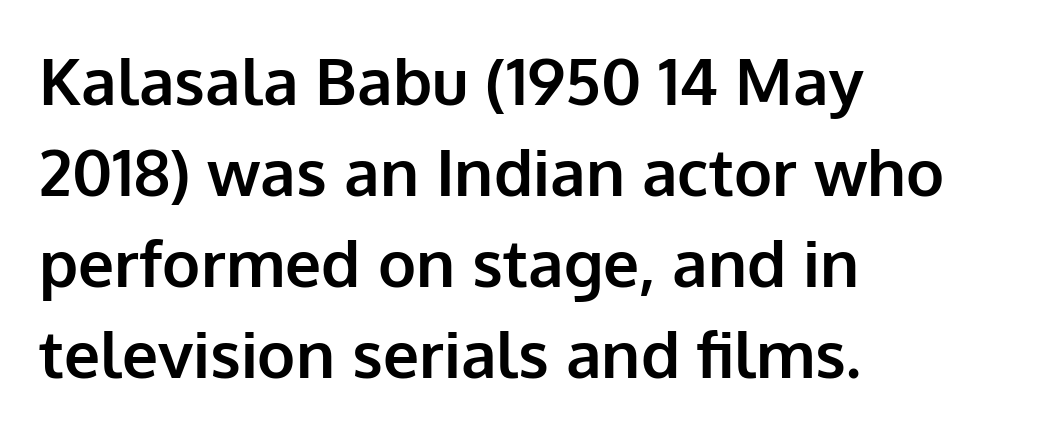
The image shows 64 px bold sans-serif type, upright; set left-aligned, normal line spacing (1.42x), normal letter spacing, not underlined; low stroke contrast and a medium x-height.
